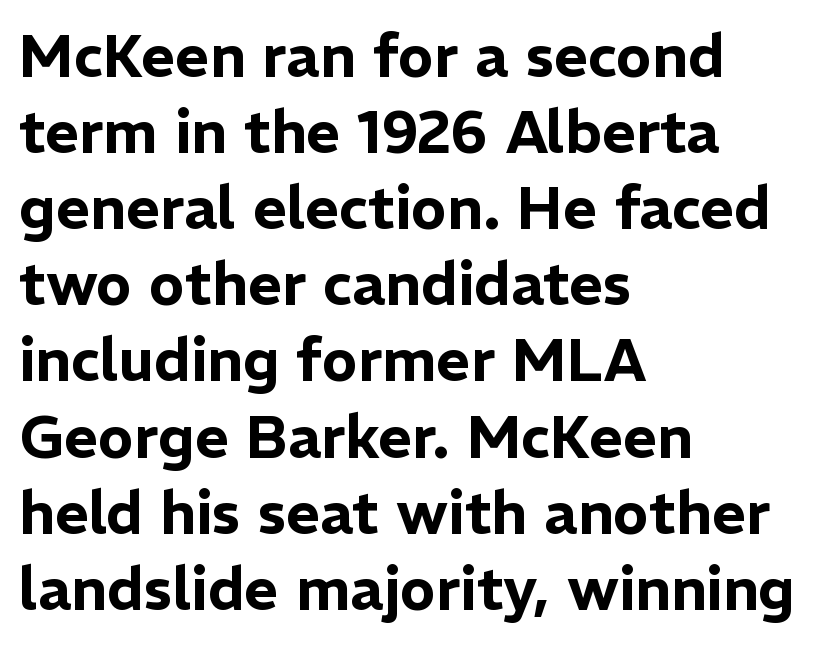
Is this a sans? Yes — the strokes have no serifs. The strip under each line holds only bare page. You could call the tracking neutral — neither tight nor loose. Left-aligned paragraph, ragged on the right.
